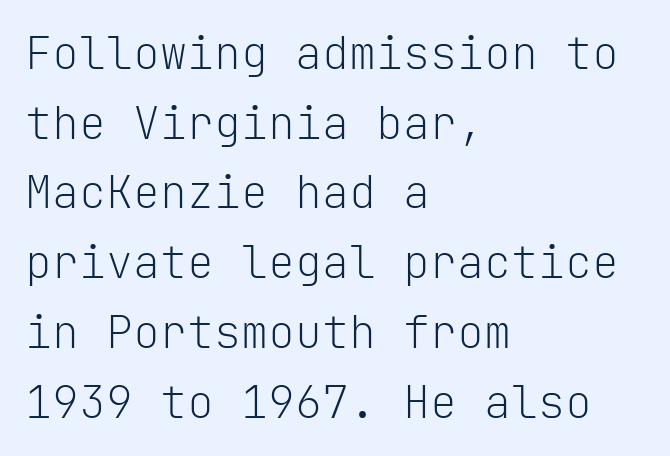
The image shows 45 px light sans-serif type, upright, monospaced; set left-aligned, normal line spacing (1.55x), normal letter spacing, not underlined; low stroke contrast and a medium x-height.
